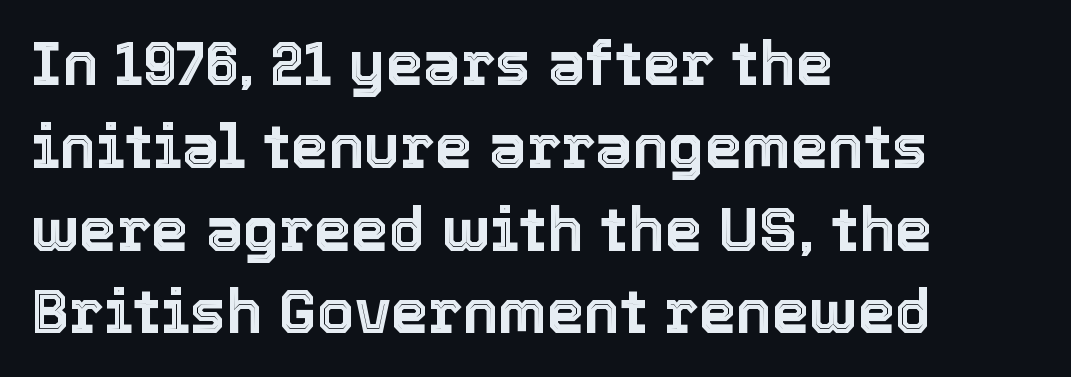
Q: Is the text italic (slanted)? A: No, it is upright.
Q: Is the text underlined? A: No.
Q: How is the paragraph aligned? A: Left-aligned.
Q: Is the spacing between letters normal or unusually wide? A: Normal.
Q: Is the spacing between lines tight, normal or loose? A: Normal.
Q: Width (condensed, normal, or wide)? A: Normal.
Q: x-height? A: Medium.
Q: Monospaced? A: No.
